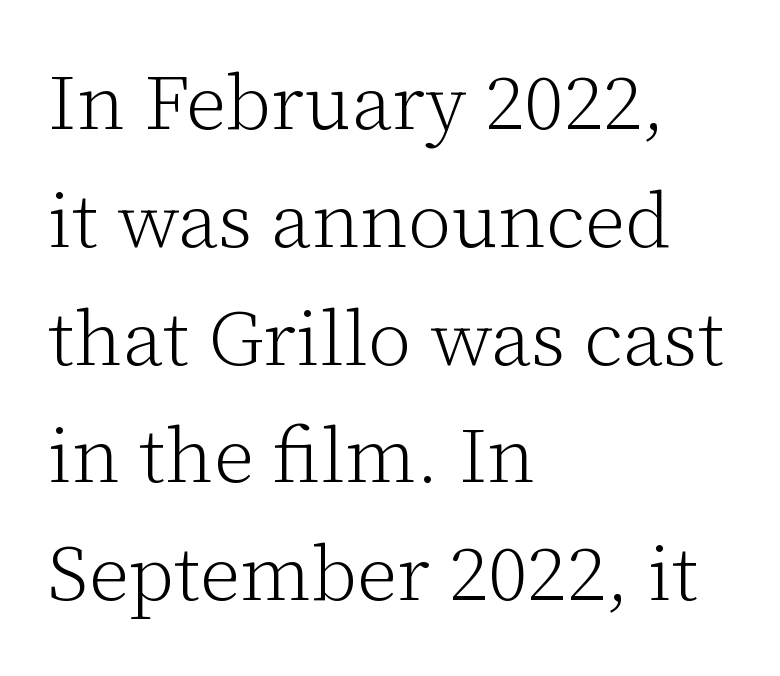
Q: Is the text bold? A: No.
Q: Is the text italic (slanted)? A: No, it is upright.
Q: Is the typeface a serif or a sans-serif typeface? A: Serif.
Q: Is the text underlined? A: No.
Q: How is the paragraph aligned? A: Left-aligned.
Q: Is the spacing between letters normal or unusually wide? A: Normal.
Q: Is the spacing between lines tight, normal or loose? A: Normal.
Q: Width (condensed, normal, or wide)? A: Normal.
Q: Stroke contrast? A: Low.
Q: x-height? A: Medium.
Q: Monospaced? A: No.
